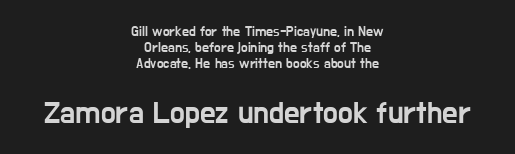
Q: Is the text italic (slanted)? A: No, it is upright.
Q: Is the typeface a serif or a sans-serif typeface? A: Sans-serif.
Q: Is the text underlined? A: No.
Q: How is the paragraph aligned? A: Centered.
Q: Is the spacing between letters normal or unusually wide? A: Normal.
Q: Which block of text is set in a larger size, the first (top) or the second (bottom)? A: The second (bottom) one.
Q: Width (condensed, normal, or wide)? A: Condensed.
Q: Stroke contrast? A: Low.
Q: x-height? A: Medium.
Q: Monospaced? A: No.
